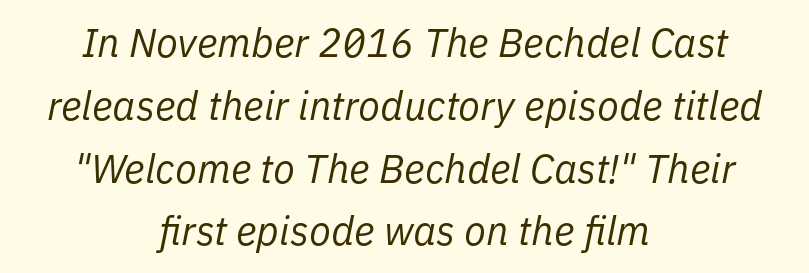
The rendering uses natural spacing where letterforms have individual widths. The strip under each line holds only bare page. No chunkiness to these letters — they're not bold. Characters follow at the spacing the type designer built in. How would I describe the line gaps? Plain and ordinary.
